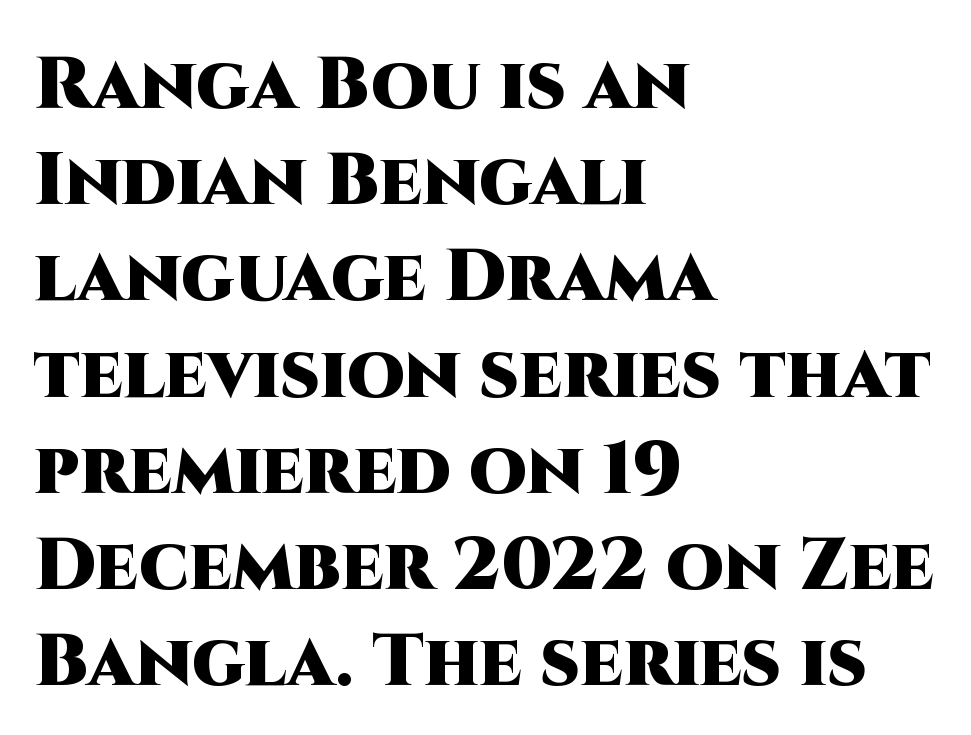
Posture: upright roman. Nothing sits at the stroke ends, so this counts as sans-serif. How heavy is the stroke? Heavy — this is a bold. Descenders are the only things crossing below the line. Leftover space on each line is placed entirely after the last word.
